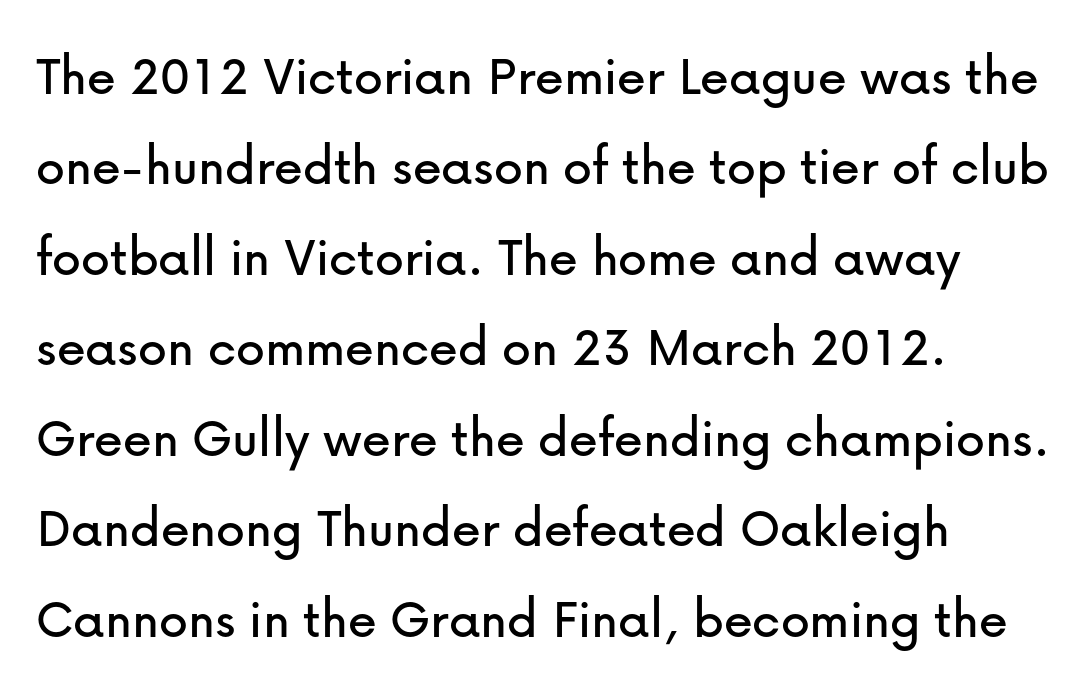
The image shows 58 px sans-serif type, upright; set left-aligned, normal line spacing (1.56x), normal letter spacing, not underlined; low stroke contrast and a medium x-height.
